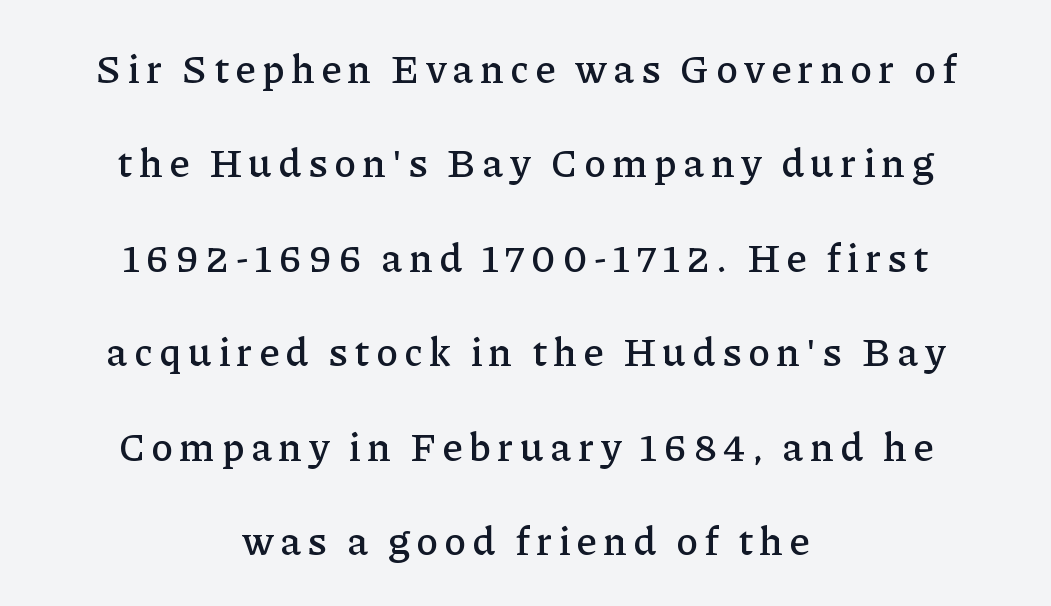
The image shows 40 px serif type, upright; set centered, loose line spacing (2.36x), not underlined; low stroke contrast and a medium x-height.
